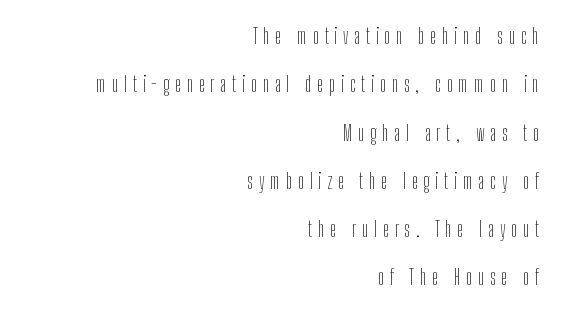
{"italic": "no", "bold": "no", "underline": "no", "align": "right", "line_spacing": "loose", "line_spacing_ratio": 2.3, "letter_spacing": "wide", "letter_spacing_em": 0.27, "glyph_px": 21}
